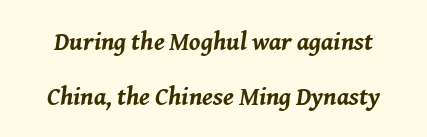
{"italic": "yes", "lean": "right", "slant_degrees": 8, "bold": "yes", "underline": "no", "line_spacing": "loose", "line_spacing_ratio": 2.19, "letter_spacing": "normal", "letter_spacing_em": 0.0, "glyph_px": 25}
